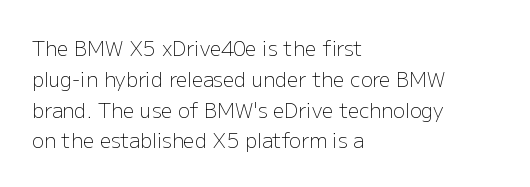
Q: Is the text bold? A: No.
Q: Is the text italic (slanted)? A: No, it is upright.
Q: Is the text underlined? A: No.
Q: How is the paragraph aligned? A: Left-aligned.
Q: Is the spacing between letters normal or unusually wide? A: Normal.
Q: Is the spacing between lines tight, normal or loose? A: Normal.
